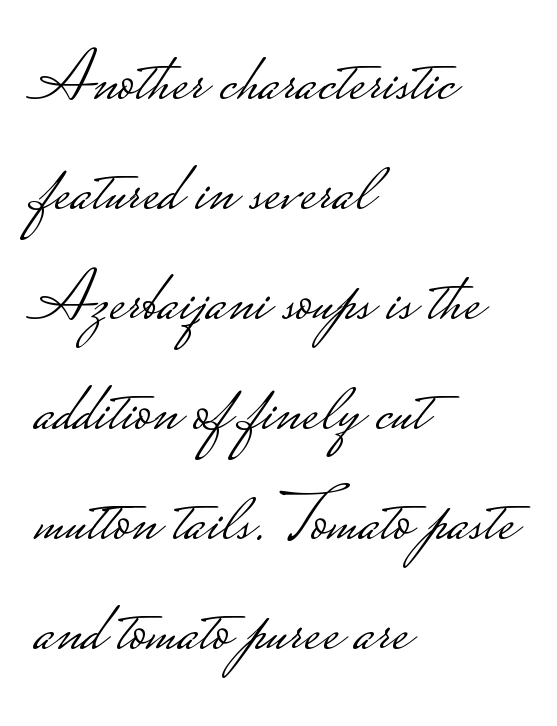
The image shows 71 px light, wide sans-serif type; set left-aligned, normal line spacing (1.55x), normal letter spacing, not underlined; low stroke contrast.
